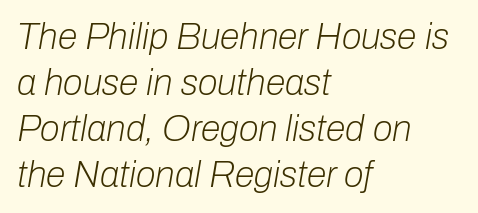
Q: Is the text bold? A: No.
Q: Is the text italic (slanted)? A: Yes, it leans right by about 10 degrees.
Q: Is the text underlined? A: No.
Q: How is the paragraph aligned? A: Left-aligned.
Q: Is the spacing between letters normal or unusually wide? A: Normal.
Q: Is the spacing between lines tight, normal or loose? A: Normal.
Q: Width (condensed, normal, or wide)? A: Normal.
Q: Stroke contrast? A: Low.
Q: x-height? A: Medium.
Q: Monospaced? A: No.
